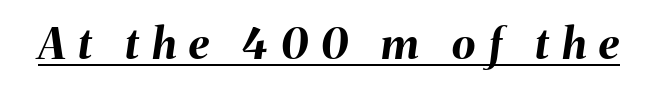
The image shows 43 px bold type, italic (leaning right); set unusually wide letter spacing (+0.31 em), underlined; medium stroke contrast and a medium x-height.
